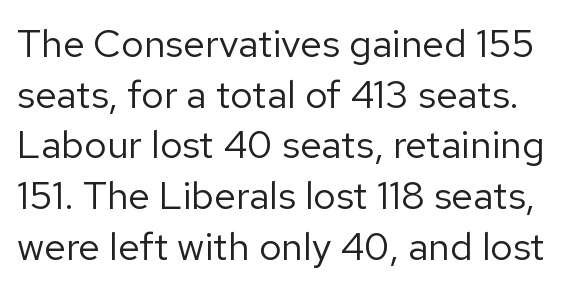
The image shows 39 px regular-weight sans-serif type, upright; set normal line spacing (1.3x), normal letter spacing, not underlined; low stroke contrast and a medium x-height.
